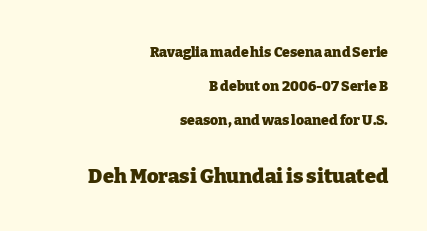
Every stem runs plumb, perpendicular to the baseline. You'd pick this weight for a headline — it's a proper bold. Each line ends at the same right margin while the left side varies. Tracking here is standard; glyphs follow each other at the usual distance.
